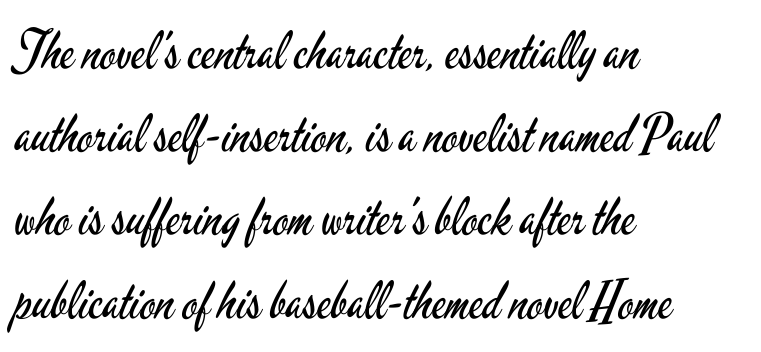
{"serif": "no", "bold": "no", "weight": "regular", "width": "condensed", "stroke_contrast": "low", "x_height": "small", "monospaced": "no", "underline": "no", "align": "left", "line_spacing": "normal", "line_spacing_ratio": 1.6, "letter_spacing": "normal", "letter_spacing_em": 0.0, "glyph_px": 52}
